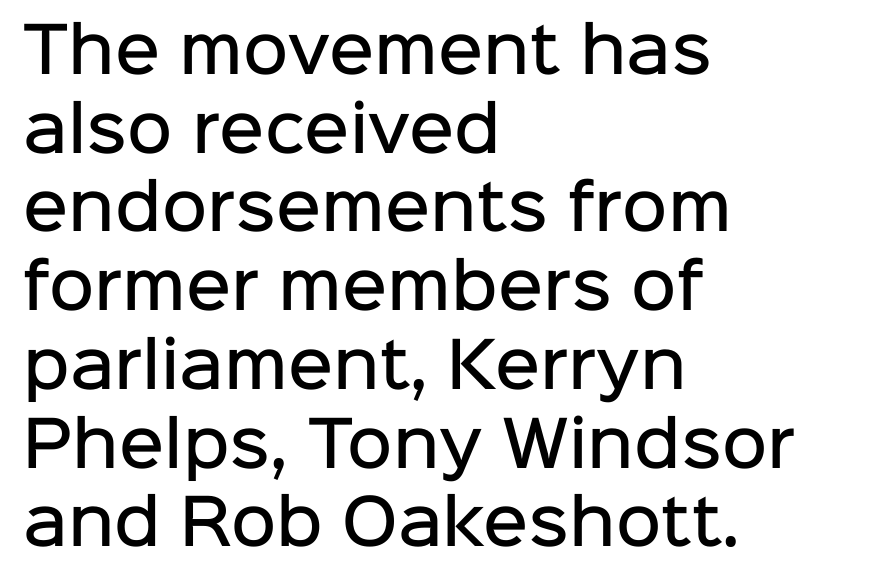
{"serif": "no", "italic": "no", "bold": "semi", "weight": "semibold", "width": "normal", "stroke_contrast": "low", "x_height": "medium", "monospaced": "no", "underline": "no", "align": "left", "line_spacing": "normal", "line_spacing_ratio": 1.27, "letter_spacing": "normal", "letter_spacing_em": 0.0, "glyph_px": 62}
